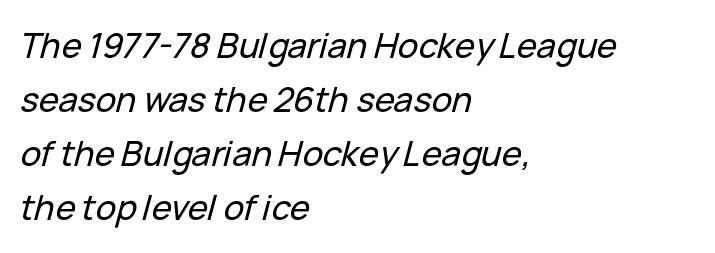
Q: Is the text italic (slanted)? A: Yes, it leans right by about 15 degrees.
Q: Is the text underlined? A: No.
Q: How is the paragraph aligned? A: Left-aligned.
Q: Is the spacing between letters normal or unusually wide? A: Normal.
Q: Is the spacing between lines tight, normal or loose? A: Normal.
Q: Width (condensed, normal, or wide)? A: Normal.
Q: Stroke contrast? A: Low.
Q: x-height? A: Medium.
Q: Monospaced? A: No.
